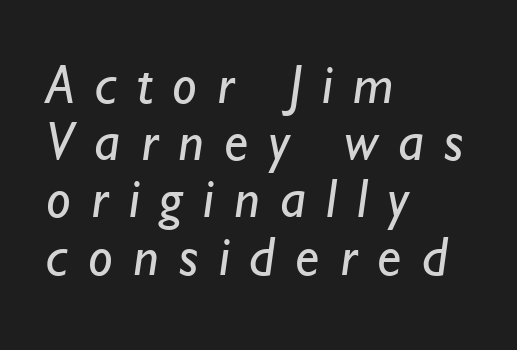
Stroke thickness stays within the range of a standard reading face or lighter. The characters display no serif detailing; their extremities are plain. How would I describe the line gaps? Narrow and economical. Caption: expanded tracking, letters set apart. Descenders hang freely into open space. Varying glyph widths throughout — classic text-font behaviour.
